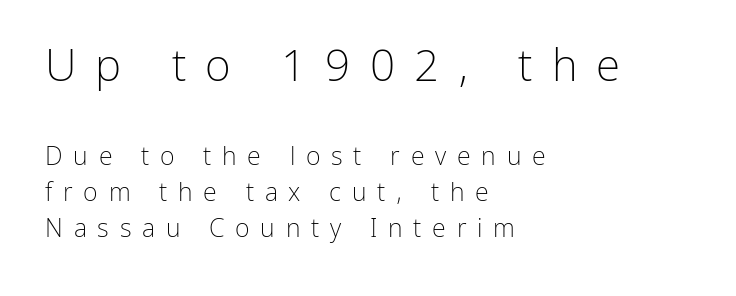
{"serif": "no", "italic": "no", "bold": "no", "weight": "light", "width": "normal", "stroke_contrast": "low", "x_height": "medium", "monospaced": "no", "underline": "no", "align": "left", "line_spacing": "normal", "line_spacing_ratio": 1.44, "letter_spacing": "wide", "letter_spacing_em": 0.43, "larger_block": "first", "size_ratio": 1.76, "glyph_px": 44}
